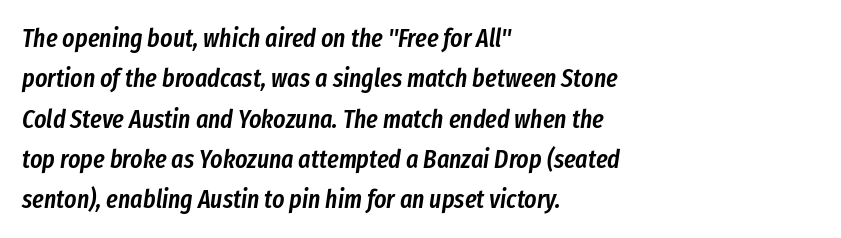
{"italic": "yes", "lean": "right", "slant_degrees": 8, "bold": "semi", "underline": "no", "align": "left", "line_spacing": "normal", "line_spacing_ratio": 1.55, "letter_spacing": "normal", "letter_spacing_em": 0.0, "glyph_px": 26}
